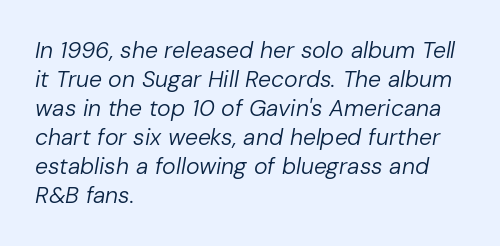
The gaps between neighbouring characters are ordinary and unremarkable. Just letters on the line, the space beneath them empty. The passage is arranged the way most books set body copy — flush left. Italic: yes, the glyphs are oblique. The weight would be labelled regular, book, light, or lighter still.
